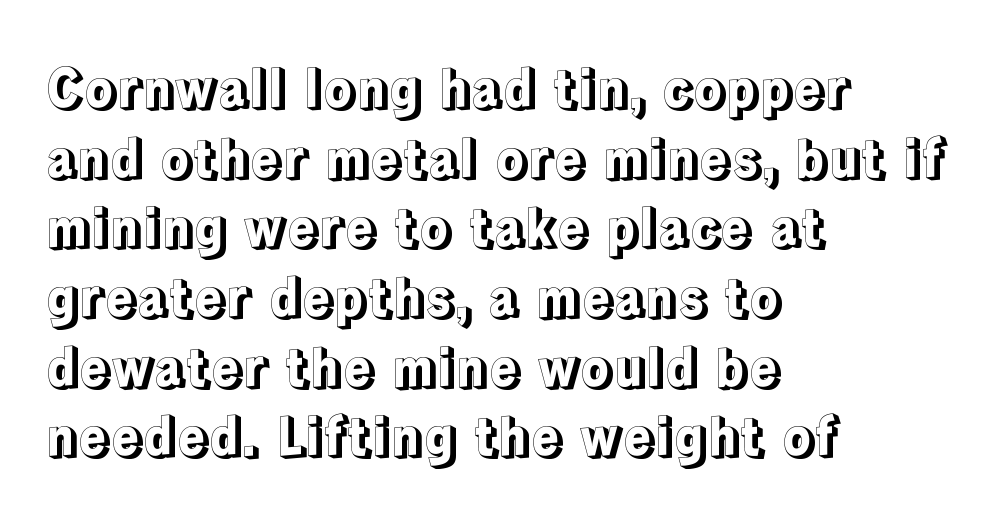
Q: Is the text italic (slanted)? A: No, it is upright.
Q: Is the text underlined? A: No.
Q: How is the paragraph aligned? A: Left-aligned.
Q: Is the spacing between letters normal or unusually wide? A: Normal.
Q: Is the spacing between lines tight, normal or loose? A: Normal.
Q: Width (condensed, normal, or wide)? A: Normal.
Q: x-height? A: Medium.
Q: Monospaced? A: No.
